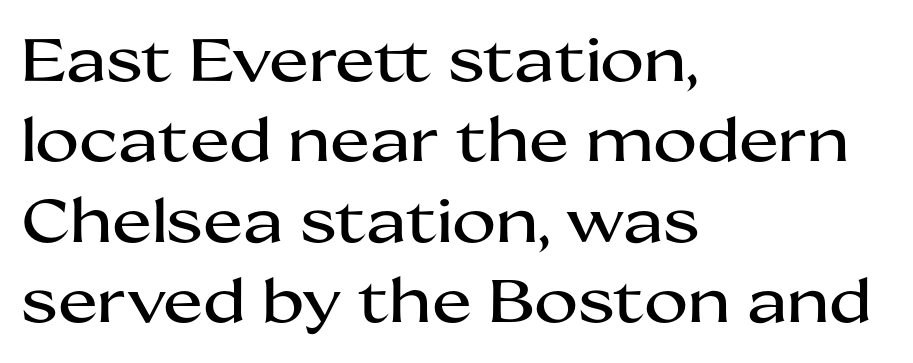
Letter spacing: default. Typeset ragged right — the left edge is the straight one. The designer left line spacing at the default. This rendering features lettering with no underline.
